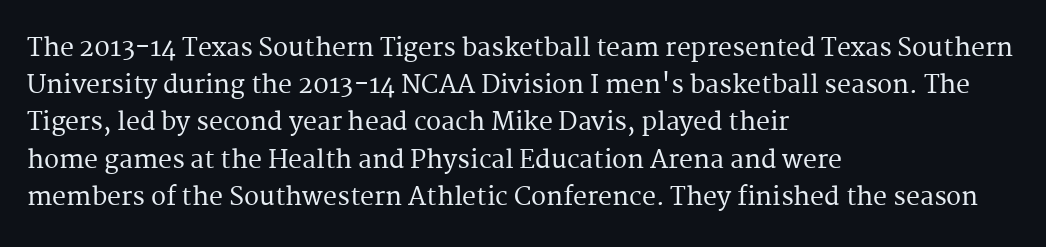
{"italic": "no", "underline": "no", "align": "left", "line_spacing": "normal", "line_spacing_ratio": 1.49, "letter_spacing": "normal", "letter_spacing_em": 0.0, "glyph_px": 25}
